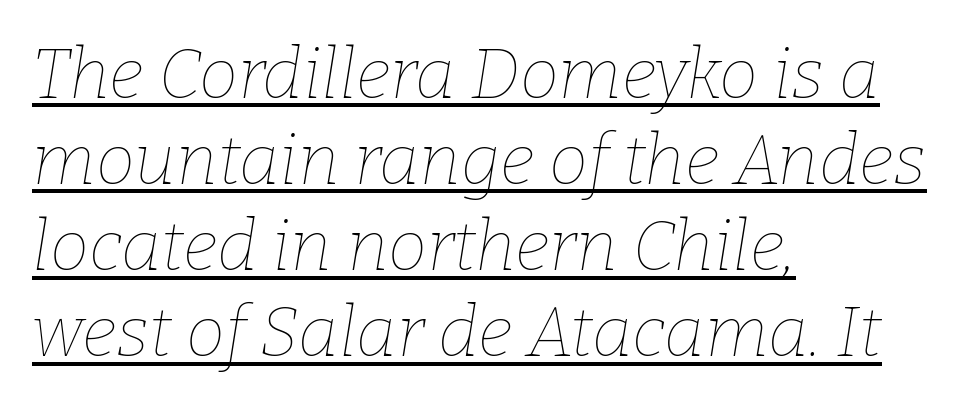
A typesetter would call this zero additional tracking. The lines in this sample share a left origin and differ only in where they stop. Is the type slanted? Yes — the strokes lean at a clear angle. The face used here is proportionally spaced, like ordinary book or web type.
